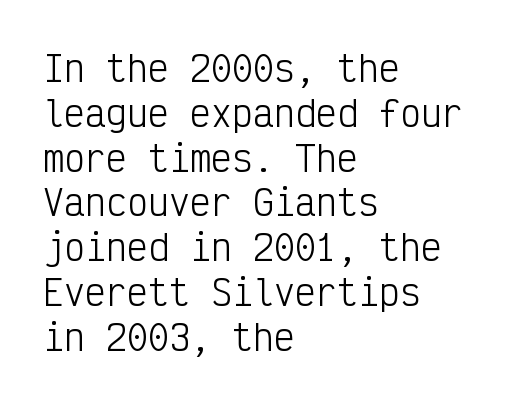
Q: Is the text bold? A: No.
Q: Is the text italic (slanted)? A: No, it is upright.
Q: Is the typeface a serif or a sans-serif typeface? A: Sans-serif.
Q: Is the text underlined? A: No.
Q: How is the paragraph aligned? A: Left-aligned.
Q: Is the spacing between letters normal or unusually wide? A: Normal.
Q: Is the spacing between lines tight, normal or loose? A: Normal.
Q: Width (condensed, normal, or wide)? A: Condensed.
Q: Stroke contrast? A: Low.
Q: x-height? A: Medium.
Q: Monospaced? A: Yes.
